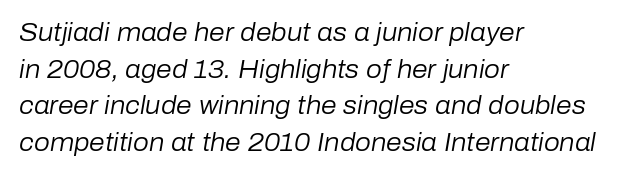
This sample keeps an unexceptional amount of space between lines. Italic? Definitely — the glyphs are oblique. This rendering uses left alignment, leaving the right contour irregular. Look at the tracking — it's just the regular setting, nothing added.
